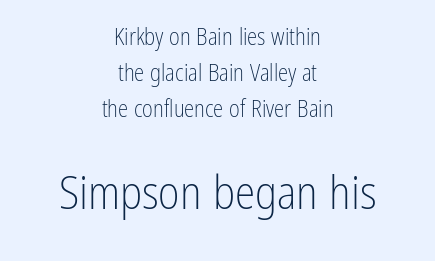
Is the block centered? Yes — each line is placed symmetrically about the middle. Nope, no serifs anywhere on these letters. These two chunks differ in scale, with the bottom chunk taking the larger measure. Letters rest on an invisible, unmarked baseline. The weight tops out at a normal text grade. This rendering leaves character spacing at its baseline value.
